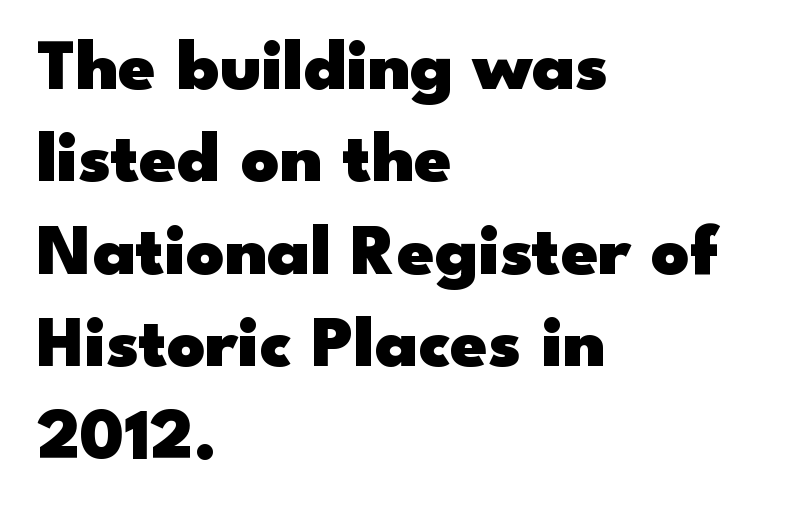
Does the leading feel generous? No, just average. Students, note that the glyphs here touch the page at normal intervals. Plenty of ink on the page — the face is bold. Descenders are the only things crossing below the line. The letters stand straight up with perfectly vertical stems. Serif or sans? Sans — the stroke terminals are bare.
